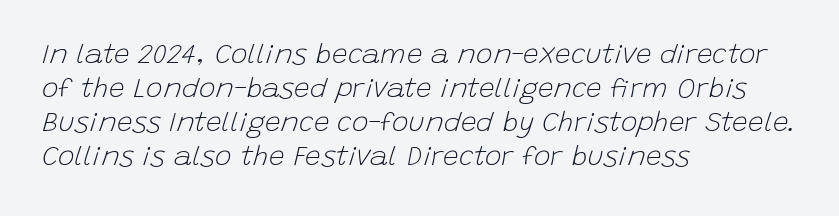
The image shows 28 px light type, italic (leaning right); set left-aligned, line spacing 1.22x, normal letter spacing, not underlined; low stroke contrast and a large x-height.
